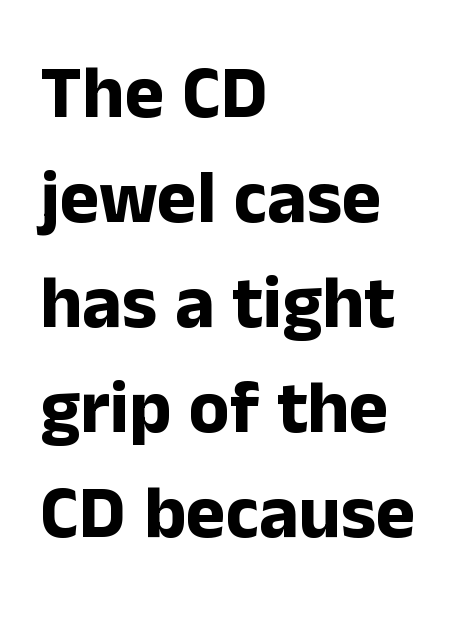
Q: Is the text bold? A: Yes.
Q: Is the text italic (slanted)? A: No, it is upright.
Q: Is the typeface a serif or a sans-serif typeface? A: Sans-serif.
Q: Is the text underlined? A: No.
Q: How is the paragraph aligned? A: Left-aligned.
Q: Is the spacing between letters normal or unusually wide? A: Normal.
Q: Is the spacing between lines tight, normal or loose? A: Normal.
Q: Width (condensed, normal, or wide)? A: Normal.
Q: Stroke contrast? A: Low.
Q: x-height? A: Medium.
Q: Monospaced? A: No.
